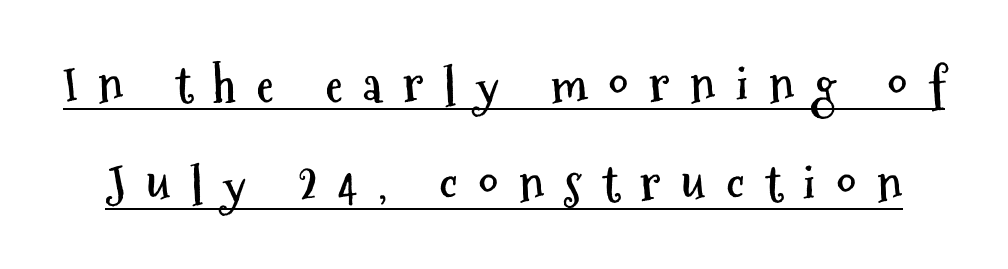
{"serif": "no", "italic": "no", "bold": "yes", "weight": "semibold", "width": "condensed", "stroke_contrast": "medium", "x_height": "medium", "monospaced": "no", "underline": "yes", "line_spacing": "loose", "line_spacing_ratio": 2.03, "letter_spacing": "wide", "letter_spacing_em": 0.42, "glyph_px": 49}
